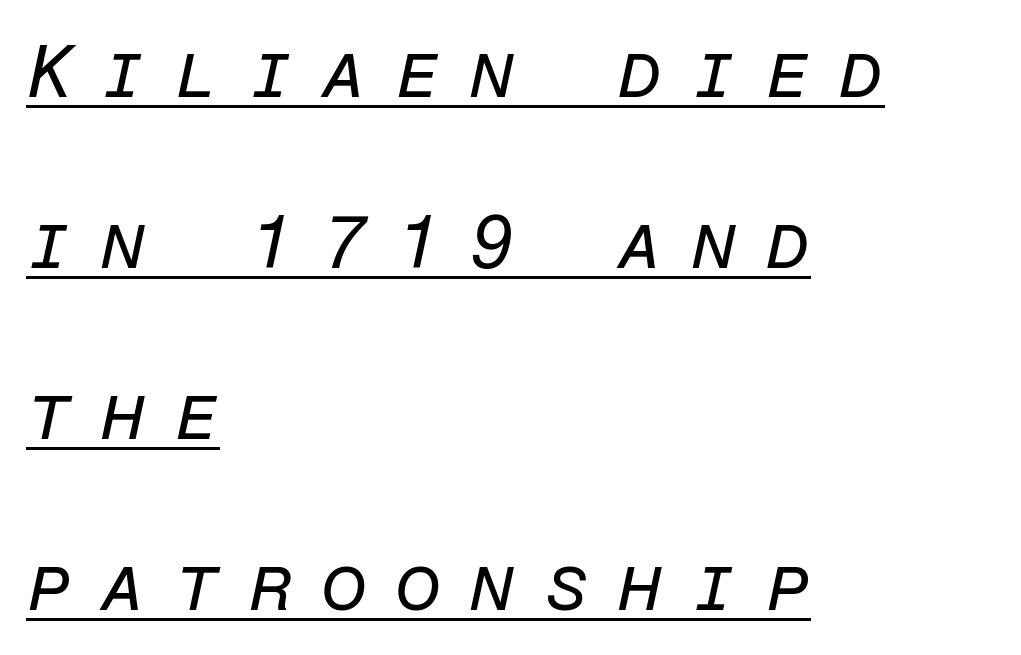
Q: Is the text bold? A: No.
Q: Is the text italic (slanted)? A: Yes, it leans right by about 12 degrees.
Q: Is the text underlined? A: Yes.
Q: How is the paragraph aligned? A: Left-aligned.
Q: Is the spacing between letters normal or unusually wide? A: Unusually wide.
Q: Is the spacing between lines tight, normal or loose? A: Loose.
Q: Width (condensed, normal, or wide)? A: Normal.
Q: Stroke contrast? A: Low.
Q: x-height? A: Medium.
Q: Monospaced? A: Yes.
